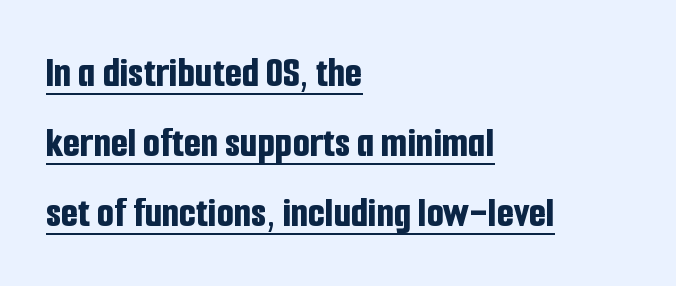
Q: Is the text bold? A: Yes.
Q: Is the text italic (slanted)? A: No, it is upright.
Q: Is the typeface a serif or a sans-serif typeface? A: Sans-serif.
Q: Is the text underlined? A: Yes.
Q: How is the paragraph aligned? A: Left-aligned.
Q: Is the spacing between letters normal or unusually wide? A: Normal.
Q: Is the spacing between lines tight, normal or loose? A: Normal.
Q: Width (condensed, normal, or wide)? A: Condensed.
Q: Stroke contrast? A: Low.
Q: x-height? A: Medium.
Q: Monospaced? A: No.
